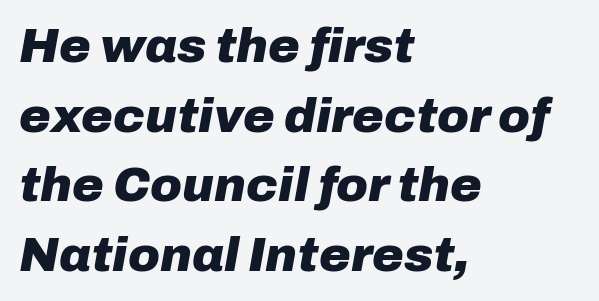
A typesetter would call this leading conventional body-copy spacing. Is the type bold? Yes — the strokes are clearly thick and heavy. Varying glyph widths throughout — classic text-font behaviour. Tracking value appears to be zero — textbook default spacing. No word sits above an underline.
